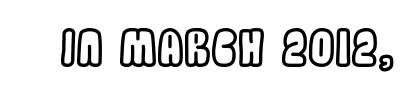
The image shows 48 px condensed type, upright; set normal letter spacing, not underlined; a large x-height.
